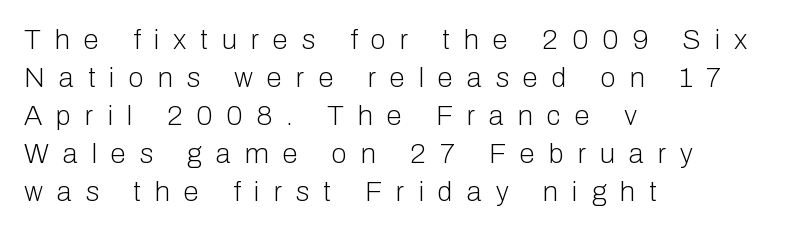
Q: Is the text bold? A: No.
Q: Is the text italic (slanted)? A: No, it is upright.
Q: Is the typeface a serif or a sans-serif typeface? A: Sans-serif.
Q: Is the text underlined? A: No.
Q: How is the paragraph aligned? A: Left-aligned.
Q: Is the spacing between letters normal or unusually wide? A: Unusually wide.
Q: Is the spacing between lines tight, normal or loose? A: Normal.
Q: Width (condensed, normal, or wide)? A: Normal.
Q: Stroke contrast? A: Low.
Q: x-height? A: Medium.
Q: Monospaced? A: No.
